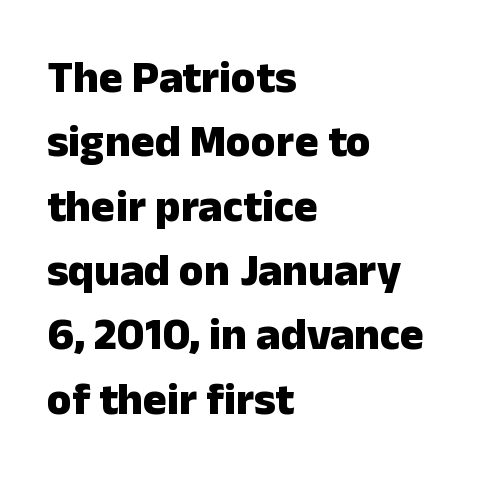
Q: Is the text bold? A: Yes.
Q: Is the text italic (slanted)? A: No, it is upright.
Q: Is the typeface a serif or a sans-serif typeface? A: Sans-serif.
Q: Is the text underlined? A: No.
Q: How is the paragraph aligned? A: Left-aligned.
Q: Is the spacing between letters normal or unusually wide? A: Normal.
Q: Is the spacing between lines tight, normal or loose? A: Normal.
Q: Width (condensed, normal, or wide)? A: Normal.
Q: Stroke contrast? A: Low.
Q: x-height? A: Medium.
Q: Monospaced? A: No.
